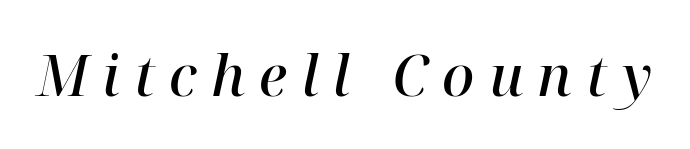
{"serif": "yes", "italic": "yes", "lean": "right", "slant_degrees": 12, "bold": "semi", "weight": "semibold", "width": "normal", "stroke_contrast": "high", "x_height": "medium", "monospaced": "no", "underline": "no", "letter_spacing": "wide", "letter_spacing_em": 0.25, "glyph_px": 56}
